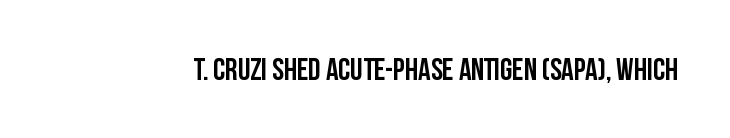
Q: Is the text bold? A: Yes.
Q: Is the text italic (slanted)? A: No, it is upright.
Q: Is the typeface a serif or a sans-serif typeface? A: Sans-serif.
Q: Is the text underlined? A: No.
Q: Is the spacing between letters normal or unusually wide? A: Normal.
Q: Width (condensed, normal, or wide)? A: Condensed.
Q: Stroke contrast? A: Low.
Q: x-height? A: Large.
Q: Monospaced? A: No.
